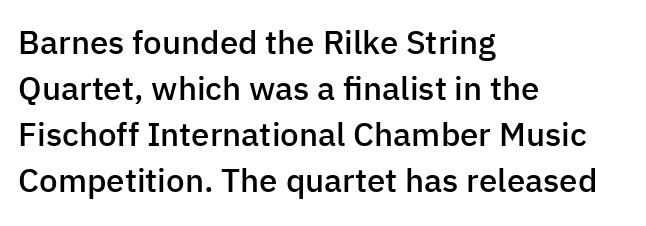
Q: Is the text bold? A: Semi-bold.
Q: Is the text italic (slanted)? A: No, it is upright.
Q: Is the typeface a serif or a sans-serif typeface? A: Sans-serif.
Q: Is the text underlined? A: No.
Q: How is the paragraph aligned? A: Left-aligned.
Q: Is the spacing between letters normal or unusually wide? A: Normal.
Q: Is the spacing between lines tight, normal or loose? A: Normal.
Q: Width (condensed, normal, or wide)? A: Normal.
Q: Stroke contrast? A: Low.
Q: x-height? A: Medium.
Q: Monospaced? A: No.
